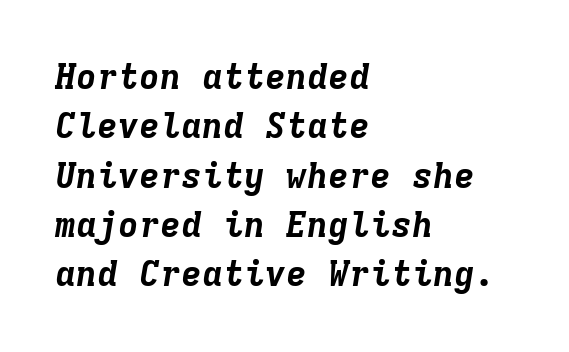
The image shows 35 px bold type, italic (leaning right), monospaced; set left-aligned, normal line spacing (1.41x), normal letter spacing, not underlined; low stroke contrast and a medium x-height.
